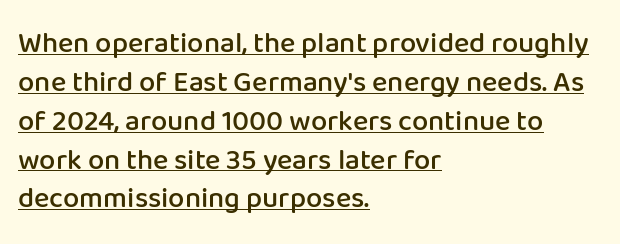
A typesetter would call this proportional, since set widths differ per character. Visually the block forms a straight wall on the left and a jagged coastline on the right. In terms of letterspacing, this is plain default setting. Is this a sans? Yes — the strokes have no serifs. Is the type bold? Partly — it's a semibold, heavier than regular but not fully bold. Vertically, the passage feels balanced, rows spaced as you'd expect.
